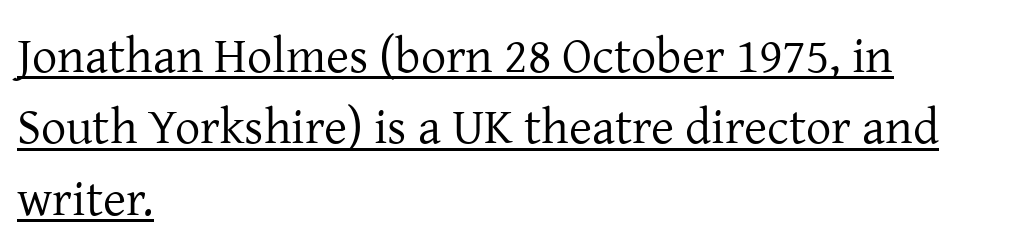
The image shows 50 px regular-weight serif type, upright; set left-aligned, normal line spacing (1.43x), normal letter spacing, underlined; low stroke contrast and a medium x-height.
